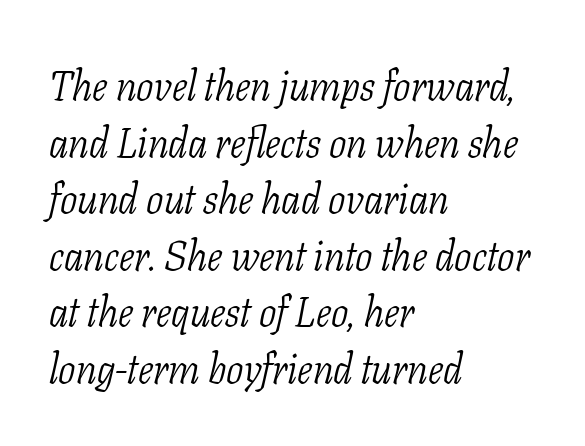
Q: Is the text bold? A: No.
Q: Is the text italic (slanted)? A: Yes, it leans right by about 11 degrees.
Q: Is the typeface a serif or a sans-serif typeface? A: Serif.
Q: Is the text underlined? A: No.
Q: How is the paragraph aligned? A: Left-aligned.
Q: Is the spacing between letters normal or unusually wide? A: Normal.
Q: Is the spacing between lines tight, normal or loose? A: Normal.
Q: Width (condensed, normal, or wide)? A: Condensed.
Q: Stroke contrast? A: Low.
Q: x-height? A: Medium.
Q: Monospaced? A: No.
